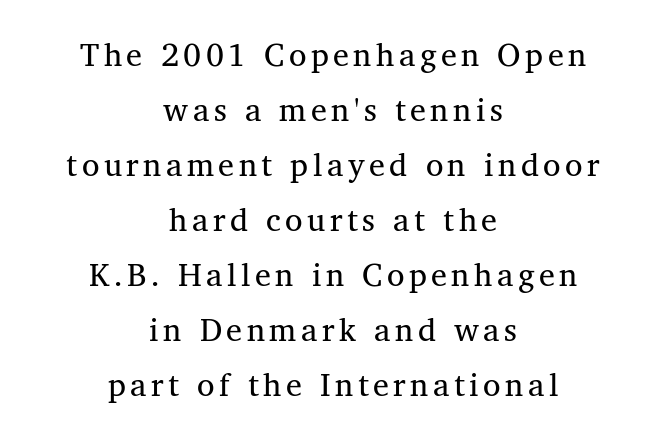
{"serif": "yes", "italic": "no", "bold": "no", "weight": "regular", "width": "normal", "stroke_contrast": "medium", "x_height": "medium", "monospaced": "no", "underline": "no", "align": "center", "line_spacing_ratio": 1.72, "glyph_px": 32}
